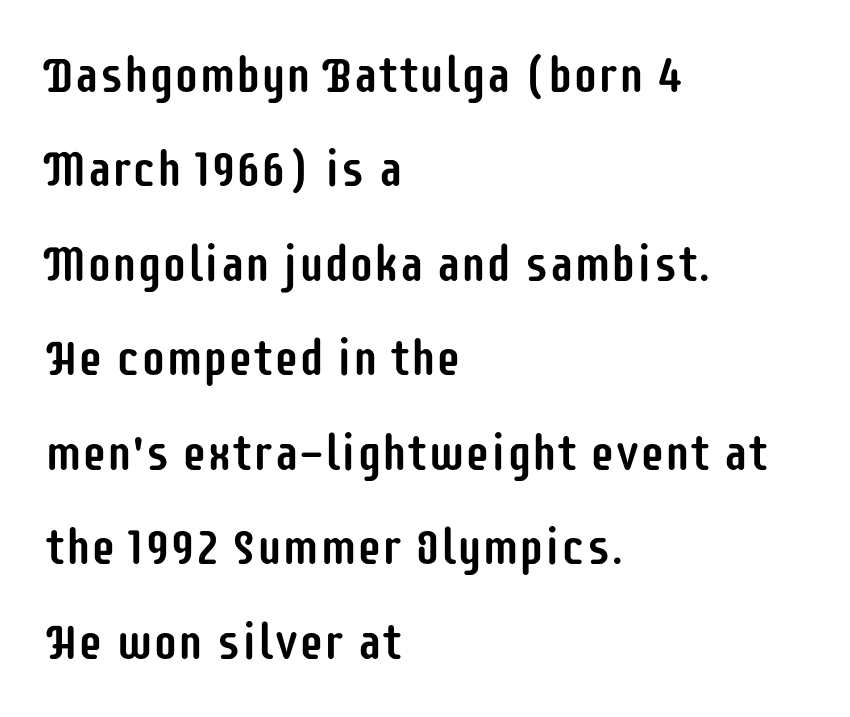
Unlike a traditional serif, this face leaves its strokes unadorned. Casual observation: everything's shoved over to the left. The rendering uses natural spacing where letterforms have individual widths. This sample uses an upright cut, with every glyph sitting square on the baseline.
